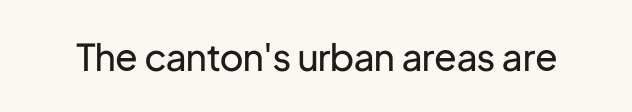
The image shows 37 px regular-weight sans-serif type, upright; set normal letter spacing, not underlined; low stroke contrast and a medium x-height.
